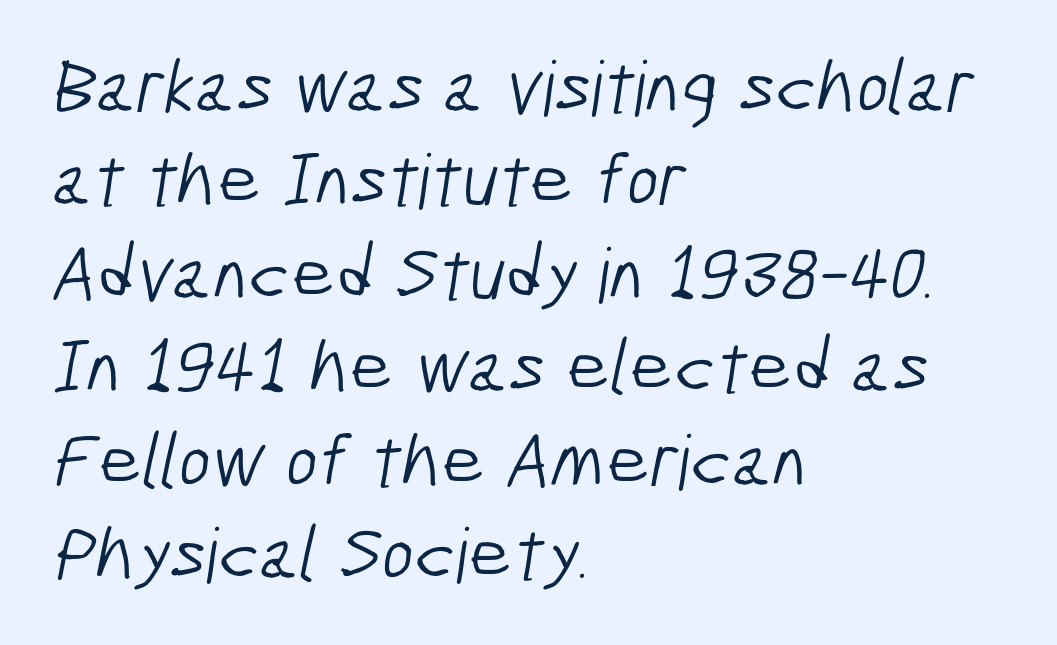
The image shows 76 px light, condensed sans-serif type; set left-aligned, line spacing 1.23x, normal letter spacing, not underlined; low stroke contrast and a medium x-height.
